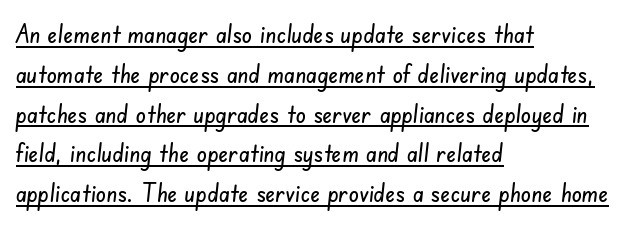
The lines in this sample share a left origin and differ only in where they stop. Compared with undecorated copy, this sample adds a rule below the words. Baseline-to-baseline distance is the conventional proportion of letter height. Characters follow at the spacing the type designer built in.
